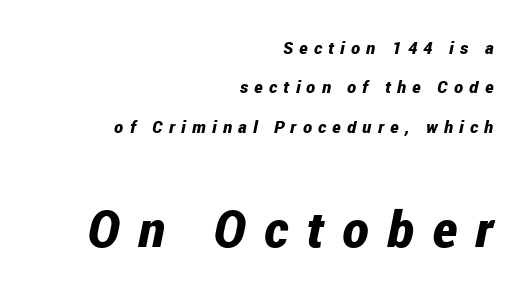
{"italic": "yes", "lean": "right", "slant_degrees": 12, "bold": "yes", "weight": "bold", "width": "condensed", "stroke_contrast": "low", "x_height": "medium", "monospaced": "no", "underline": "no", "align": "right", "line_spacing": "loose", "line_spacing_ratio": 2.32, "letter_spacing": "wide", "letter_spacing_em": 0.37, "larger_block": "second", "size_ratio": 2.94, "glyph_px": 50}
